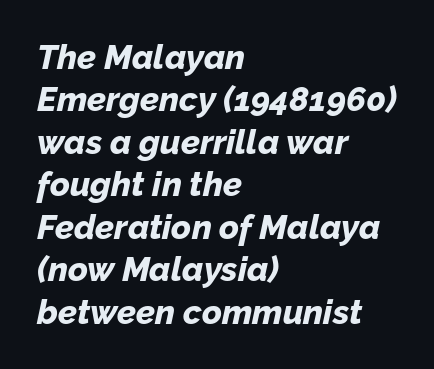
Q: Is the text bold? A: Yes.
Q: Is the text italic (slanted)? A: Yes, it leans right by about 12 degrees.
Q: Is the text underlined? A: No.
Q: How is the paragraph aligned? A: Left-aligned.
Q: Is the spacing between letters normal or unusually wide? A: Normal.
Q: Is the spacing between lines tight, normal or loose? A: Normal.
Q: Width (condensed, normal, or wide)? A: Normal.
Q: Stroke contrast? A: Low.
Q: x-height? A: Medium.
Q: Monospaced? A: No.
